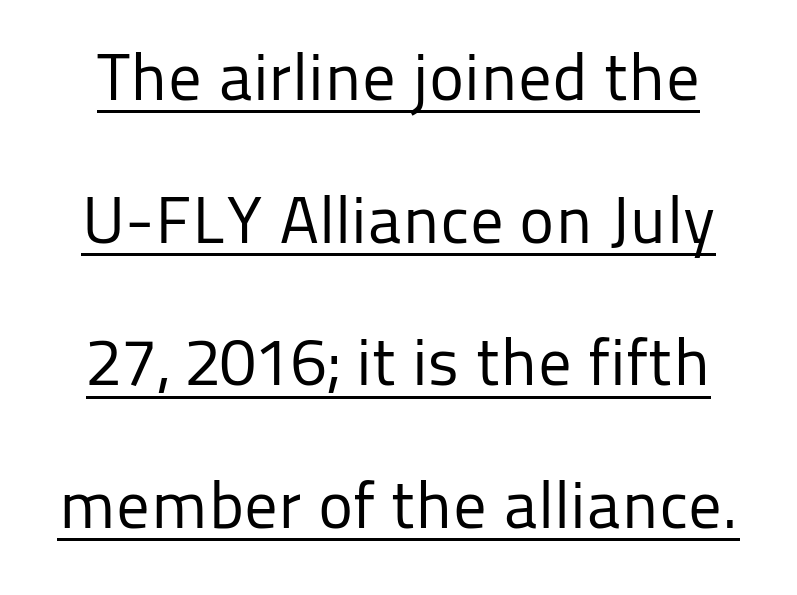
A typesetter would call this proportional, since set widths differ per character. Each line of the rendering has a horizontal stroke beneath the glyphs. In terms of letterspacing, this is plain default setting. To sum up the face: it is a sans, with no serifs.
